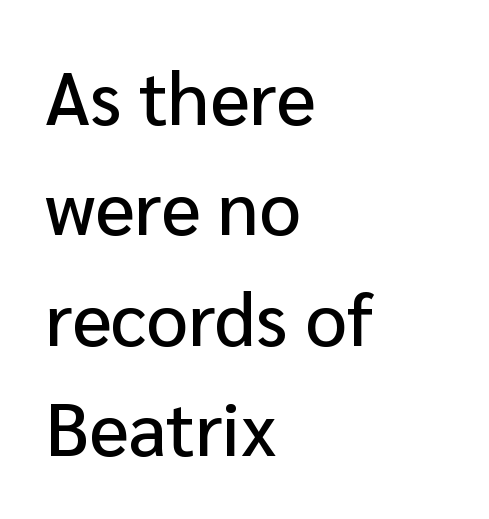
Think of a printed novel: that variable character pitch is what you see here. Posture: vertical. The paragraph has a hard left edge and a soft right edge. Compared with typical body copy, the letter spacing here is the same. Are there feet on the stems? There aren't — it's a sans.
